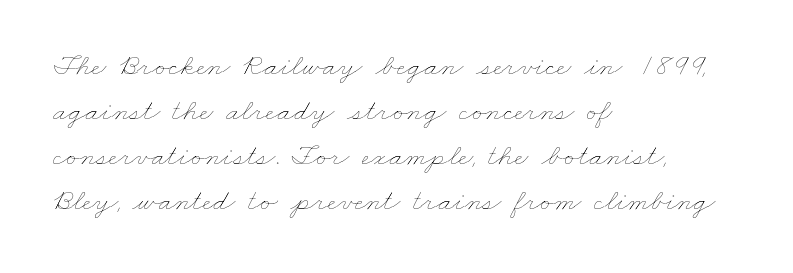
{"bold": "no", "weight": "thin", "width": "wide", "stroke_contrast": "low", "x_height": "small", "monospaced": "no", "underline": "no", "align": "left", "line_spacing": "normal", "line_spacing_ratio": 1.45, "letter_spacing": "normal", "letter_spacing_em": 0.0, "glyph_px": 31}
